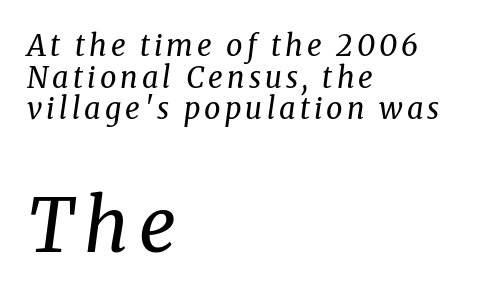
{"serif": "yes", "italic": "yes", "lean": "right", "slant_degrees": 8, "bold": "no", "weight": "regular", "width": "normal", "stroke_contrast": "medium", "x_height": "medium", "monospaced": "no", "underline": "no", "align": "left", "line_spacing": "tight", "line_spacing_ratio": 1.09, "larger_block": "second", "size_ratio": 2.52, "glyph_px": 73}
